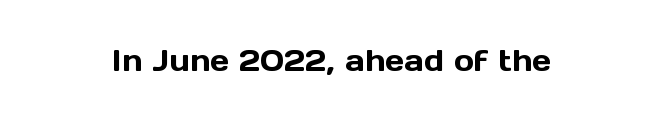
Q: Is the text italic (slanted)? A: No, it is upright.
Q: Is the typeface a serif or a sans-serif typeface? A: Sans-serif.
Q: Is the text underlined? A: No.
Q: Is the spacing between letters normal or unusually wide? A: Normal.
Q: Width (condensed, normal, or wide)? A: Normal.
Q: x-height? A: Medium.
Q: Monospaced? A: No.
